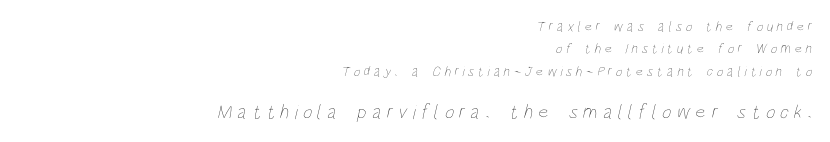
{"bold": "no", "underline": "no", "align": "right", "line_spacing": "normal", "line_spacing_ratio": 1.6, "letter_spacing": "wide", "letter_spacing_em": 0.27, "larger_block": "second", "size_ratio": 1.43, "glyph_px": 20}
